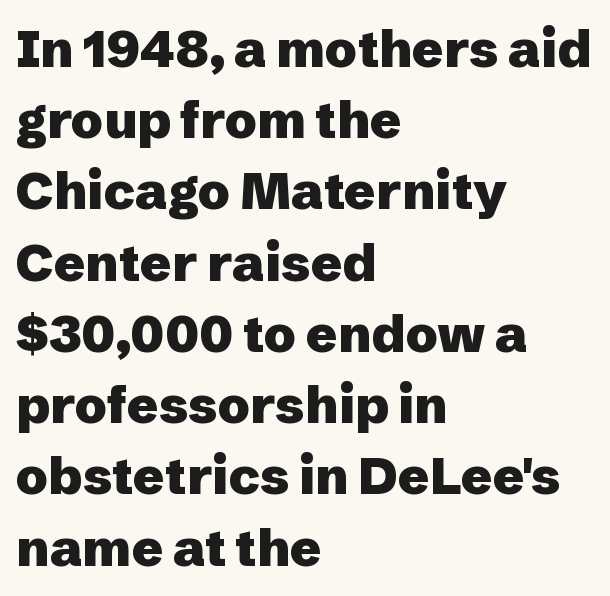
The image shows 52 px heavy sans-serif type, upright; set left-aligned, normal line spacing (1.37x), normal letter spacing, not underlined; low stroke contrast and a medium x-height.
